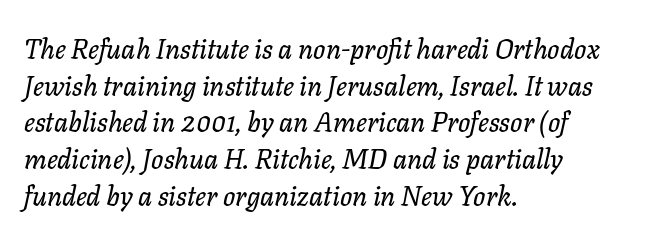
{"italic": "yes", "lean": "right", "slant_degrees": 11, "underline": "no", "align": "left", "line_spacing": "normal", "line_spacing_ratio": 1.36, "letter_spacing": "normal", "letter_spacing_em": 0.0, "glyph_px": 27}
